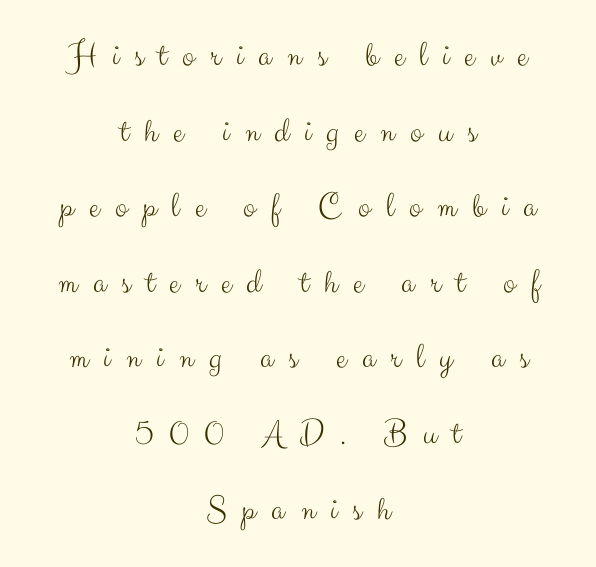
Q: Is the text bold? A: No.
Q: Is the text italic (slanted)? A: Yes.
Q: Is the typeface a serif or a sans-serif typeface? A: Sans-serif.
Q: Is the text underlined? A: No.
Q: How is the paragraph aligned? A: Centered.
Q: Is the spacing between letters normal or unusually wide? A: Unusually wide.
Q: Is the spacing between lines tight, normal or loose? A: Loose.
Q: Width (condensed, normal, or wide)? A: Normal.
Q: Stroke contrast? A: Medium.
Q: x-height? A: Small.
Q: Monospaced? A: No.
